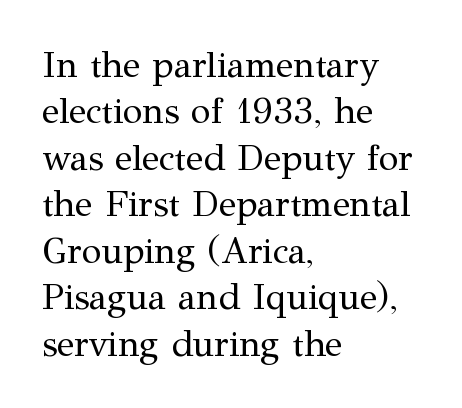
The image shows 36 px regular-weight serif type, upright; set left-aligned, normal line spacing (1.29x), normal letter spacing, not underlined; medium stroke contrast and a medium x-height.
